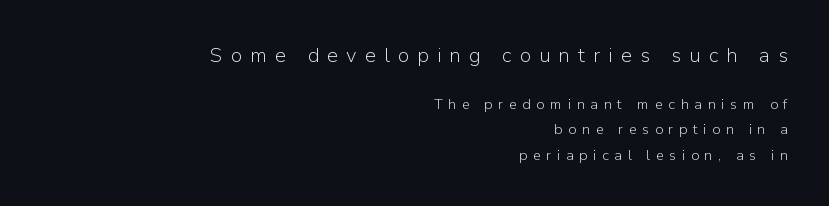
This is the regular roman posture of the typeface. The paragraph has a hard right edge and a soft left edge. The more generous point size was reserved for the upper chunk. Between one letter and the next there's a generous, obvious gap.
